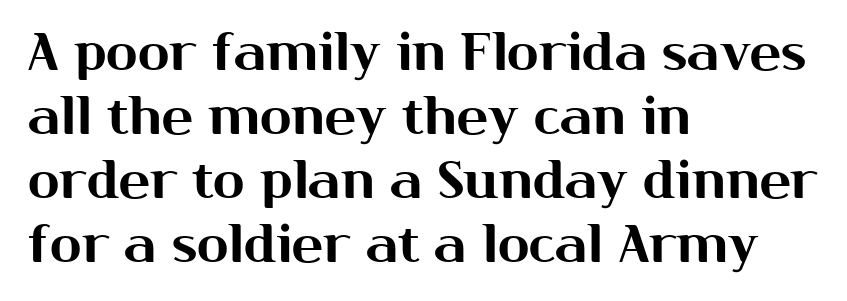
{"serif": "no", "italic": "no", "width": "normal", "stroke_contrast": "medium", "x_height": "medium", "monospaced": "no", "underline": "no", "align": "left", "line_spacing_ratio": 1.23, "letter_spacing": "normal", "letter_spacing_em": 0.0, "glyph_px": 52}
